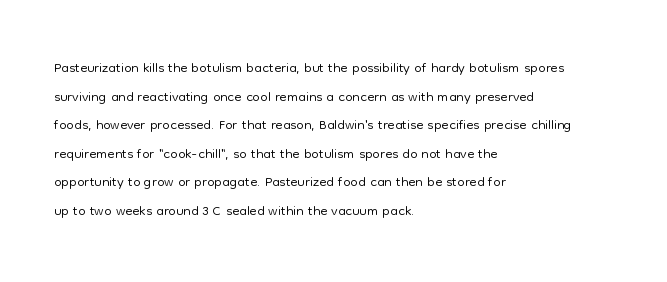
Q: Is the text bold? A: No.
Q: Is the text italic (slanted)? A: No, it is upright.
Q: Is the text underlined? A: No.
Q: How is the paragraph aligned? A: Left-aligned.
Q: Is the spacing between letters normal or unusually wide? A: Normal.
Q: Is the spacing between lines tight, normal or loose? A: Normal.
